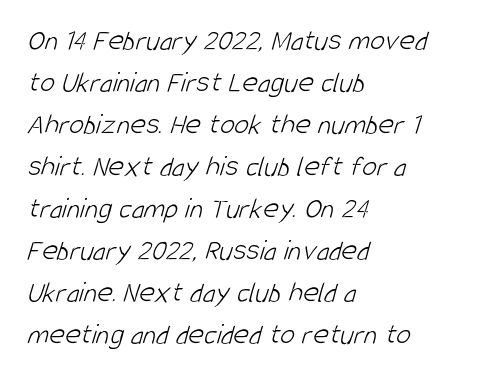
The font family rendered here belongs to the sans-serif group. Baseline-to-baseline distance is the conventional proportion of letter height. Each letter keeps its own natural width here, so spacing adapts to shape. Compared with typical body copy, the letter spacing here is the same. The passage shown is not underscored anywhere.
